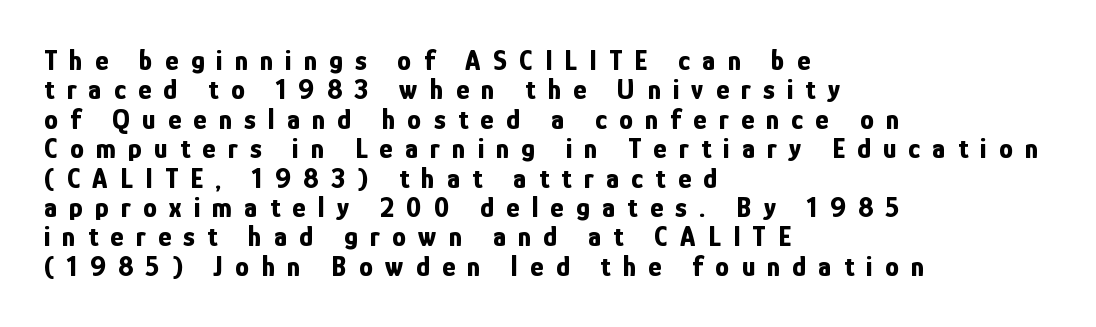
Bare-footed words on every line. This sample is left-justified, so line endings fall wherever the words run out. How are the letters spaced? Widely, with obvious added tracking. Note: no serifs on the glyphs. Notice how the stems are strictly vertical — no italics here.
